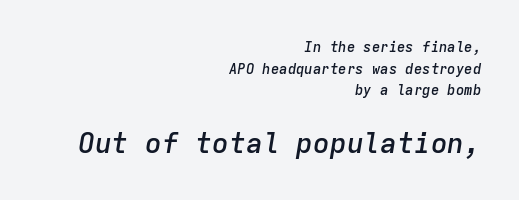
{"italic": "yes", "lean": "right", "slant_degrees": 9, "bold": "semi", "weight": "semibold", "width": "normal", "stroke_contrast": "low", "x_height": "medium", "monospaced": "yes", "underline": "no", "align": "right", "line_spacing": "normal", "line_spacing_ratio": 1.55, "letter_spacing": "normal", "letter_spacing_em": 0.0, "larger_block": "second", "size_ratio": 2.0, "glyph_px": 28}
